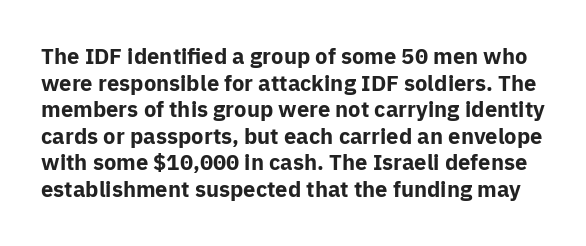
The image shows 22 px bold type, upright; set line spacing 1.21x, normal letter spacing, not underlined.
